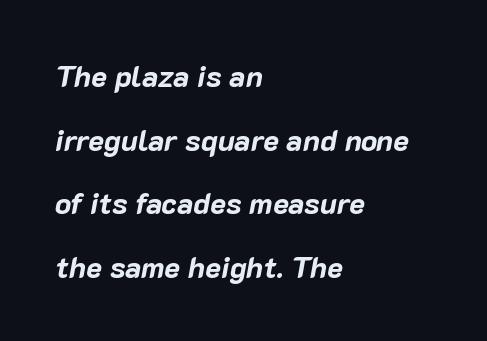
The image shows 30 px bold type, italic (leaning right); set left-aligned, loose line spacing (2.12x), normal letter spacing, not underlined; low stroke contrast and a medium x-height.
